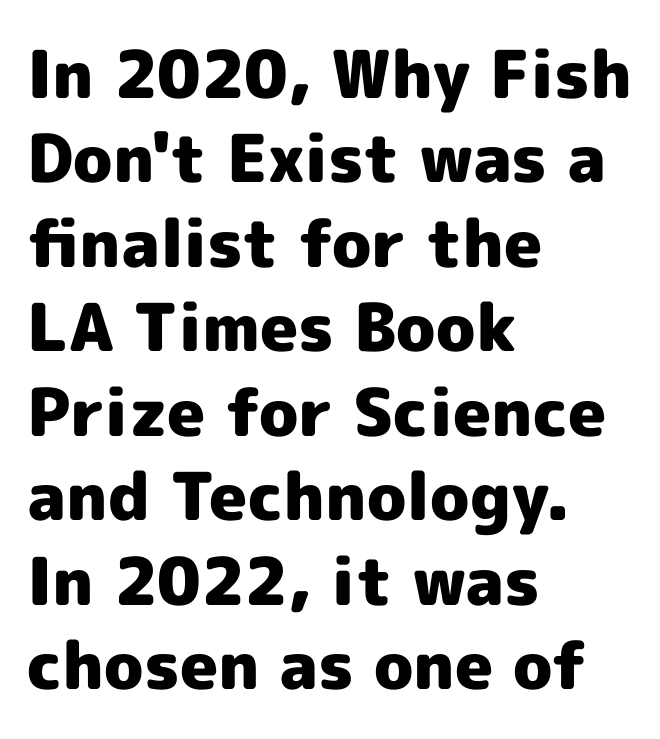
The image shows 66 px heavy sans-serif type, upright; set left-aligned, normal line spacing (1.28x), normal letter spacing, not underlined; a medium x-height.
